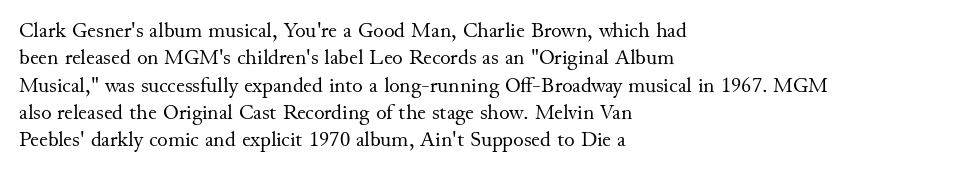
Rendered with straight, roman letterforms. Weight: not bold — regular or lighter. Words appear dense and cohesive because spacing is normal. Horizontal alignment here is leftward, the default for most running prose. A clean baseline with only descenders dipping below it.
